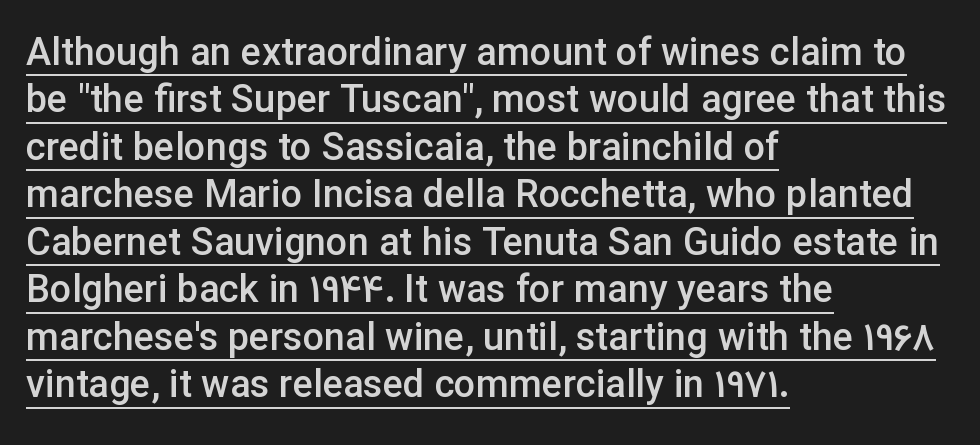
{"serif": "no", "italic": "no", "bold": "semi", "weight": "semibold", "width": "normal", "stroke_contrast": "low", "x_height": "medium", "monospaced": "no", "underline": "yes", "align": "left", "line_spacing": "normal", "line_spacing_ratio": 1.25, "letter_spacing": "normal", "letter_spacing_em": 0.0, "glyph_px": 38}
